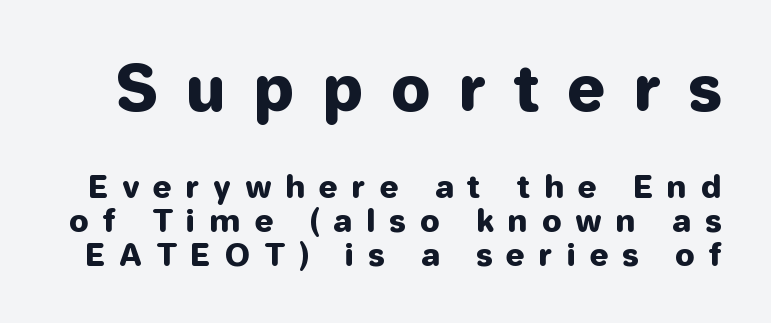
Summary of vertical rhythm: compact, with narrow interline spacing. Upright lettering throughout. Proportional: the letters do not fall into vertical columns. What stands out about the letter spacing? Its width — letters are far apart. Compare the two chunks: the upper has the greater cap height.
